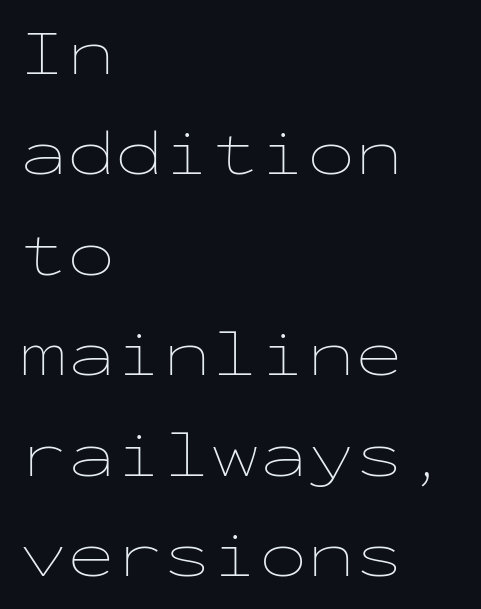
The image shows 64 px thin, wide type, upright, monospaced; set left-aligned, normal line spacing (1.57x), normal letter spacing, not underlined; low stroke contrast and a medium x-height.
